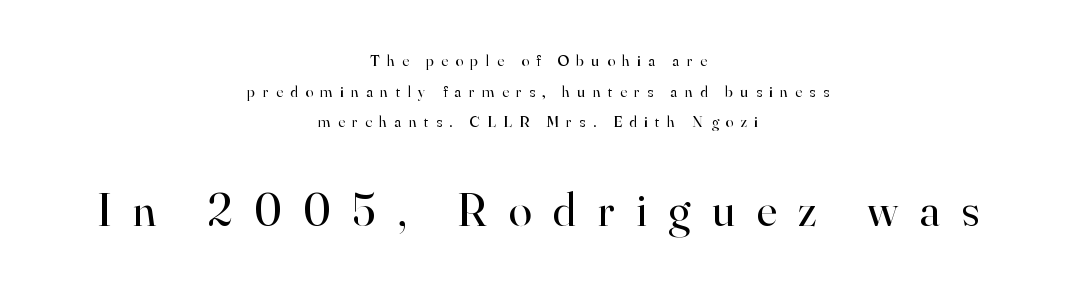
{"serif": "yes", "italic": "no", "bold": "no", "weight": "regular", "width": "normal", "stroke_contrast": "high", "x_height": "small", "monospaced": "no", "underline": "no", "align": "center", "line_spacing": "loose", "line_spacing_ratio": 1.92, "letter_spacing": "wide", "letter_spacing_em": 0.46, "larger_block": "second", "size_ratio": 2.94, "glyph_px": 47}
